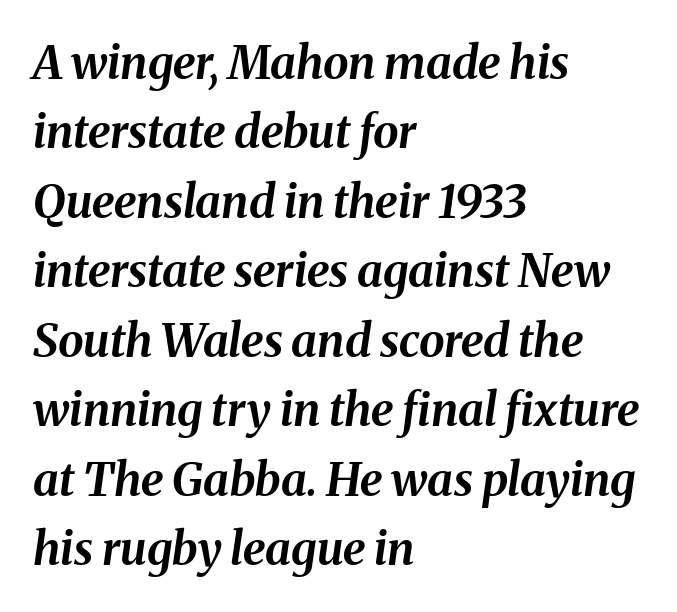
Q: Is the text bold? A: Yes.
Q: Is the text italic (slanted)? A: Yes, it leans right by about 8 degrees.
Q: Is the text underlined? A: No.
Q: How is the paragraph aligned? A: Left-aligned.
Q: Is the spacing between letters normal or unusually wide? A: Normal.
Q: Is the spacing between lines tight, normal or loose? A: Normal.
Q: Width (condensed, normal, or wide)? A: Normal.
Q: Stroke contrast? A: Medium.
Q: x-height? A: Medium.
Q: Monospaced? A: No.
